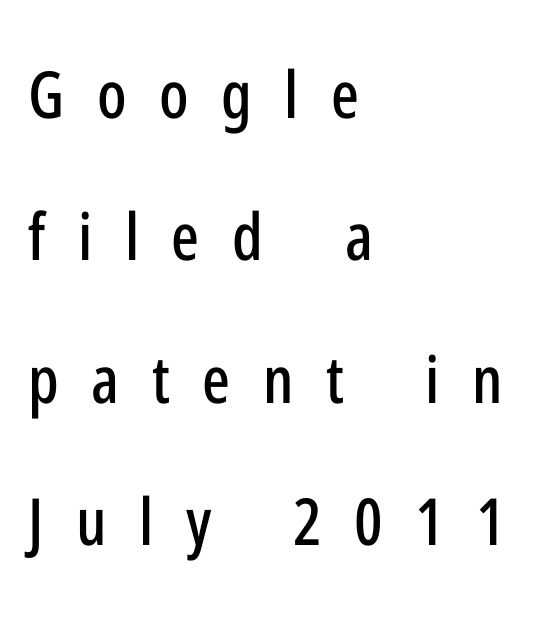
The image shows 65 px condensed sans-serif type, upright; set left-aligned, loose line spacing (2.19x), unusually wide letter spacing (+0.5 em), not underlined; low stroke contrast and a medium x-height.
